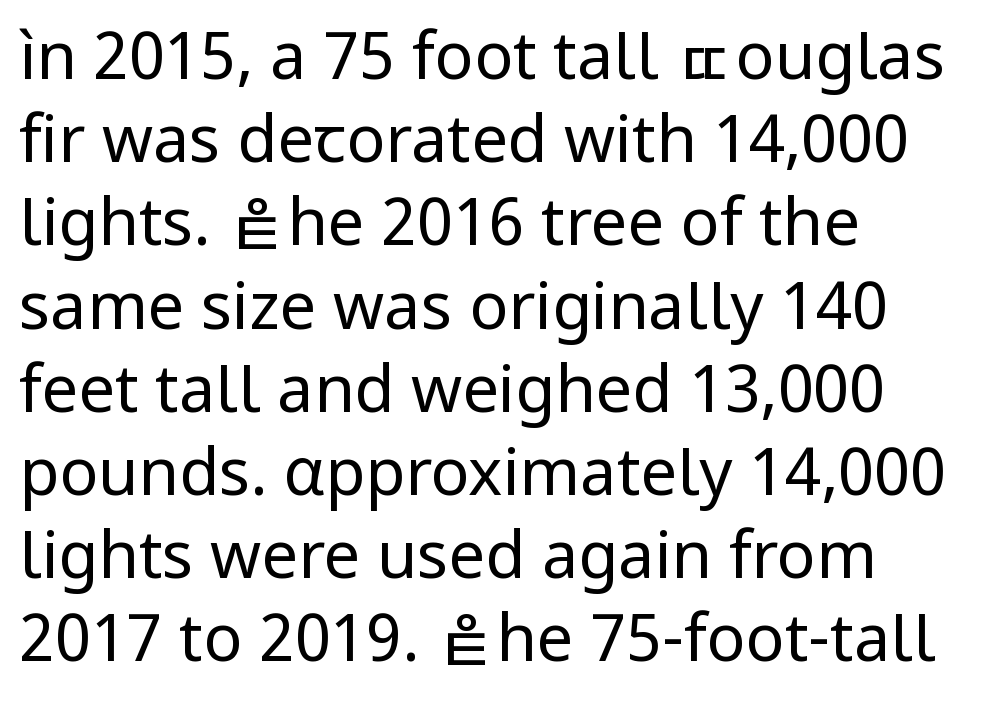
Glance below the letters and you will spot only blank space. Where is the straight margin? On the left. The letters advance in unequal steps, a hallmark of proportional type. Rows of type keep a routine distance in the vertical direction. Vertical stems look standard width or narrower in stroke. Tall strokes in this sample are plumb rather than angled.
